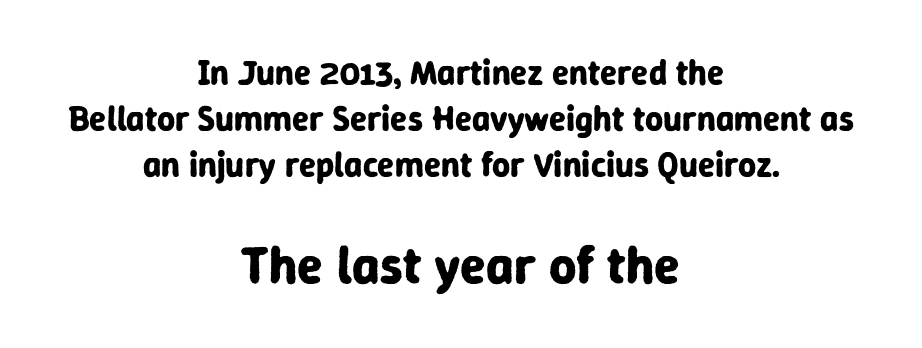
{"serif": "no", "italic": "no", "bold": "yes", "weight": "bold", "width": "normal", "stroke_contrast": "low", "x_height": "medium", "monospaced": "no", "underline": "no", "align": "center", "line_spacing": "normal", "line_spacing_ratio": 1.32, "letter_spacing": "normal", "letter_spacing_em": 0.0, "larger_block": "second", "size_ratio": 1.51, "glyph_px": 53}
